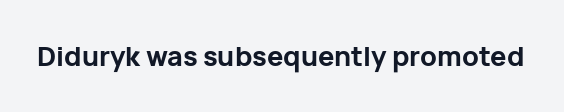
The image shows 27 px bold type, upright; set normal letter spacing, not underlined.
